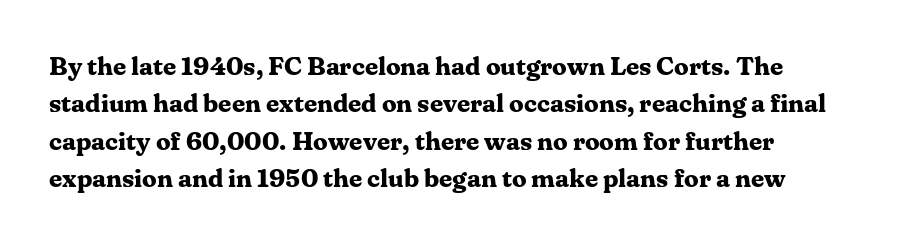
{"italic": "no", "bold": "yes", "underline": "no", "line_spacing": "normal", "line_spacing_ratio": 1.44, "letter_spacing": "normal", "letter_spacing_em": 0.0, "glyph_px": 26}
